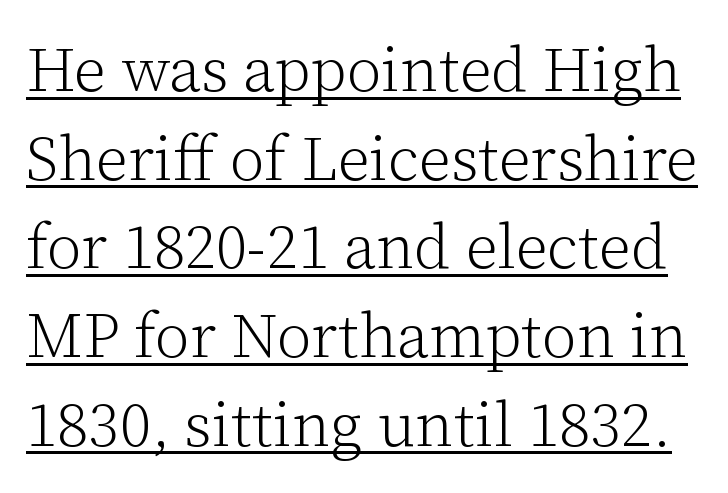
{"serif": "yes", "italic": "no", "bold": "no", "weight": "light", "width": "normal", "stroke_contrast": "low", "x_height": "medium", "monospaced": "no", "underline": "yes", "line_spacing": "normal", "line_spacing_ratio": 1.43, "letter_spacing": "normal", "letter_spacing_em": 0.0, "glyph_px": 62}
